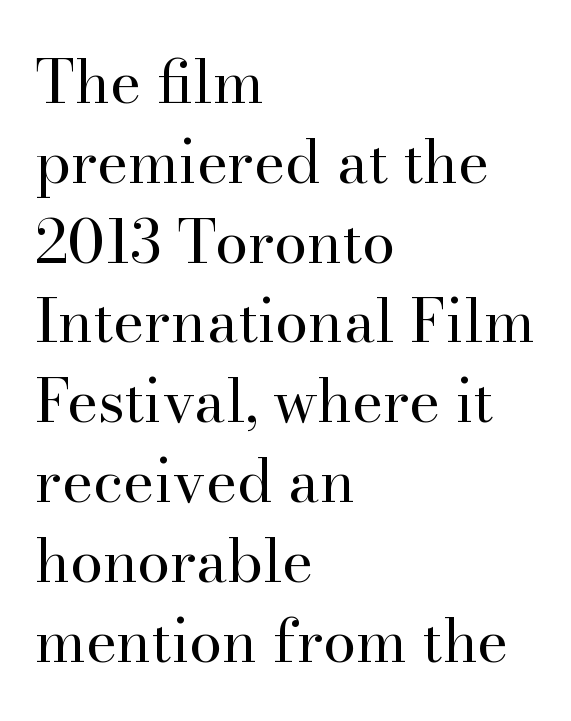
{"serif": "yes", "italic": "no", "bold": "no", "weight": "regular", "width": "normal", "stroke_contrast": "high", "x_height": "small", "monospaced": "no", "underline": "no", "align": "left", "line_spacing": "normal", "line_spacing_ratio": 1.33, "letter_spacing": "normal", "letter_spacing_em": 0.0, "glyph_px": 60}
